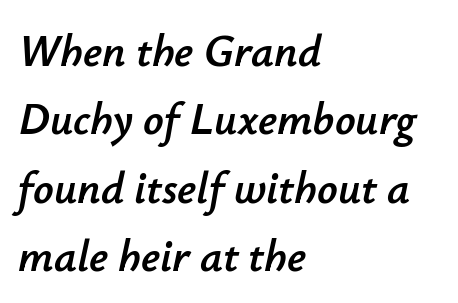
The image shows 45 px text type, italic (leaning right); set left-aligned, normal line spacing (1.52x), normal letter spacing, not underlined; low stroke contrast and a small x-height.
